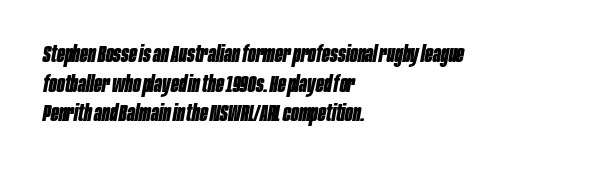
Q: Is the text bold? A: Yes.
Q: Is the text italic (slanted)? A: Yes, it leans right by about 10 degrees.
Q: Is the text underlined? A: No.
Q: How is the paragraph aligned? A: Left-aligned.
Q: Is the spacing between letters normal or unusually wide? A: Normal.
Q: Is the spacing between lines tight, normal or loose? A: Normal.
